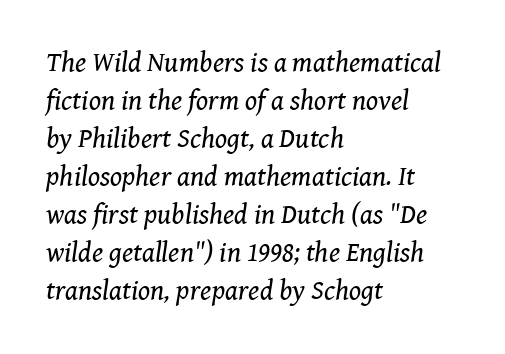
The axis of the letterforms is tilted away from vertical. Caption: multi-line text, flush left, ragged right. Examine the stroke ends and you'll spot serifs. The horizontal fit of the characters is conventional and even. Unmarked baselines from the first word to the last. Looks like regular typesetting: each glyph gets only the width it needs.
